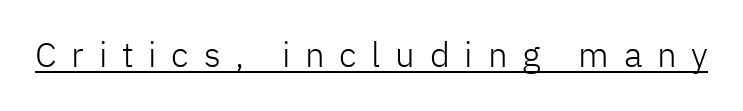
{"serif": "no", "italic": "no", "bold": "no", "weight": "light", "width": "normal", "stroke_contrast": "low", "x_height": "medium", "monospaced": "no", "underline": "yes", "letter_spacing": "wide", "letter_spacing_em": 0.42, "glyph_px": 35}
